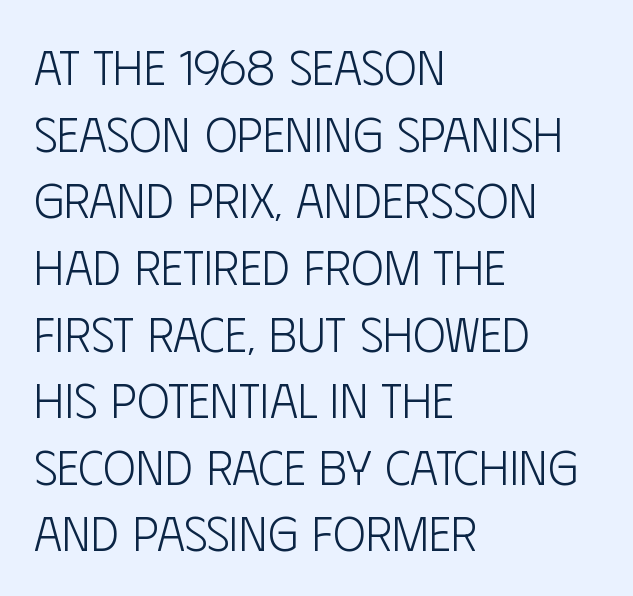
Q: Is the text bold? A: No.
Q: Is the text italic (slanted)? A: No, it is upright.
Q: Is the typeface a serif or a sans-serif typeface? A: Sans-serif.
Q: Is the text underlined? A: No.
Q: How is the paragraph aligned? A: Left-aligned.
Q: Is the spacing between letters normal or unusually wide? A: Normal.
Q: Is the spacing between lines tight, normal or loose? A: Normal.
Q: Width (condensed, normal, or wide)? A: Condensed.
Q: Stroke contrast? A: Low.
Q: x-height? A: Large.
Q: Monospaced? A: No.
